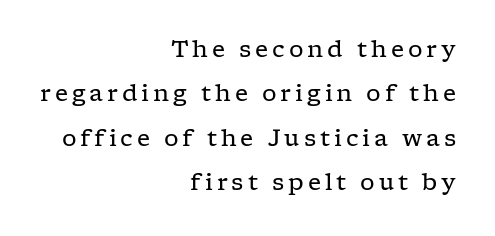
This block would shrink considerably if given ordinary leading; it's expanded now. The font sits on the lighter half of the weight spectrum, regular included. The paragraph shown leans on its right margin. Check under the words: just untouched page.
